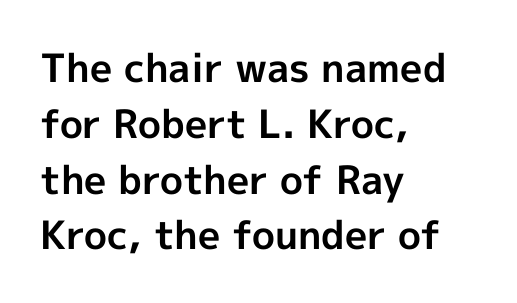
The image shows 39 px bold sans-serif type, upright; set left-aligned, normal line spacing (1.43x), normal letter spacing, not underlined; a medium x-height.
